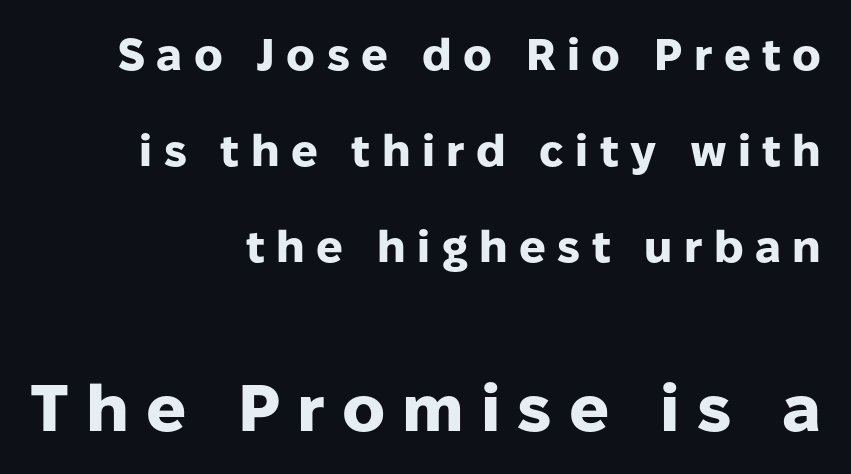
{"serif": "no", "italic": "no", "bold": "yes", "weight": "heavy", "width": "normal", "stroke_contrast": "low", "x_height": "medium", "monospaced": "no", "underline": "no", "align": "right", "line_spacing": "loose", "line_spacing_ratio": 2.18, "letter_spacing": "wide", "letter_spacing_em": 0.26, "larger_block": "second", "size_ratio": 1.5, "glyph_px": 66}
